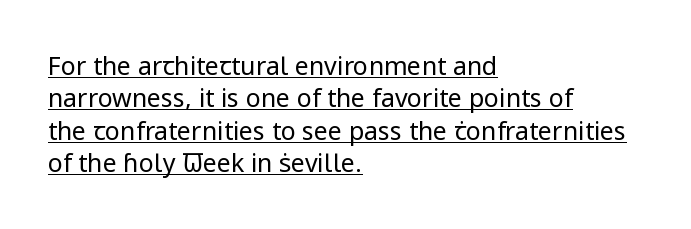
The image shows 25 px text type, upright; set left-aligned, normal line spacing (1.3x), normal letter spacing, underlined.
